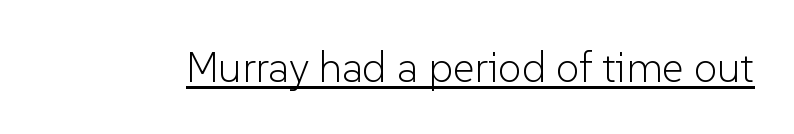
Q: Is the text bold? A: No.
Q: Is the text italic (slanted)? A: No, it is upright.
Q: Is the typeface a serif or a sans-serif typeface? A: Sans-serif.
Q: Is the text underlined? A: Yes.
Q: Is the spacing between letters normal or unusually wide? A: Normal.
Q: Width (condensed, normal, or wide)? A: Normal.
Q: Stroke contrast? A: Low.
Q: x-height? A: Medium.
Q: Monospaced? A: No.
